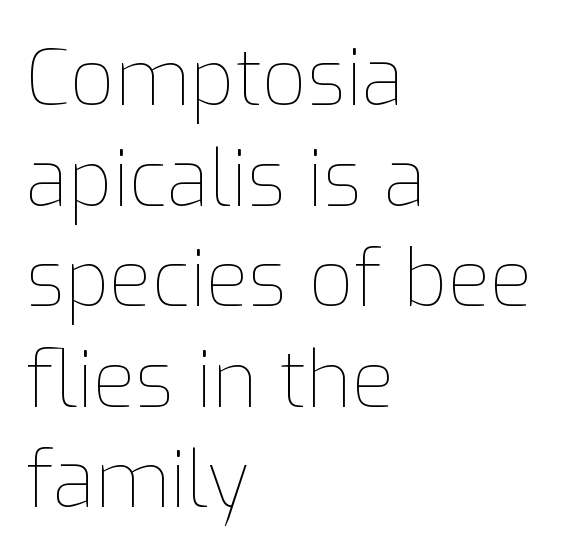
Q: Is the text bold? A: No.
Q: Is the text italic (slanted)? A: No, it is upright.
Q: Is the text underlined? A: No.
Q: How is the paragraph aligned? A: Left-aligned.
Q: Is the spacing between letters normal or unusually wide? A: Normal.
Q: Is the spacing between lines tight, normal or loose? A: Normal.
Q: Width (condensed, normal, or wide)? A: Normal.
Q: Stroke contrast? A: Low.
Q: x-height? A: Medium.
Q: Monospaced? A: No.
